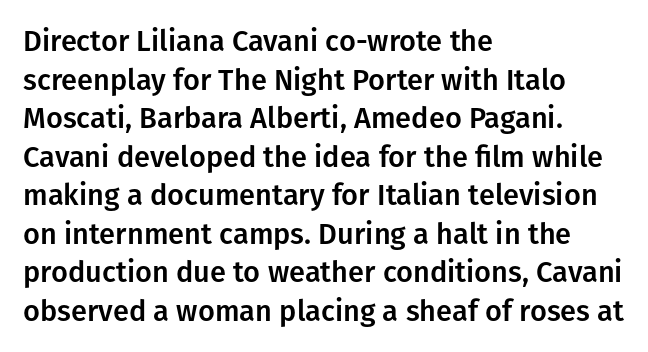
{"serif": "no", "italic": "no", "width": "normal", "stroke_contrast": "low", "x_height": "medium", "monospaced": "no", "underline": "no", "align": "left", "line_spacing": "normal", "line_spacing_ratio": 1.33, "letter_spacing": "normal", "letter_spacing_em": 0.0, "glyph_px": 29}
